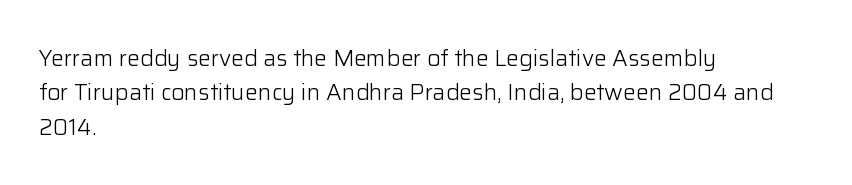
{"italic": "no", "bold": "no", "underline": "no", "align": "left", "line_spacing": "normal", "line_spacing_ratio": 1.49, "letter_spacing": "normal", "letter_spacing_em": 0.0, "glyph_px": 23}
